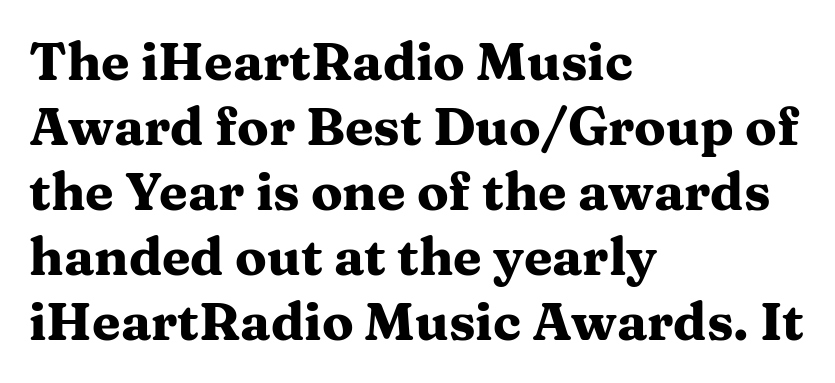
Emphasis by weight is at full strength: bold. These lines were composed using upright roman letters. This rendering features lettering with no underline. The designer left line spacing at the default.
